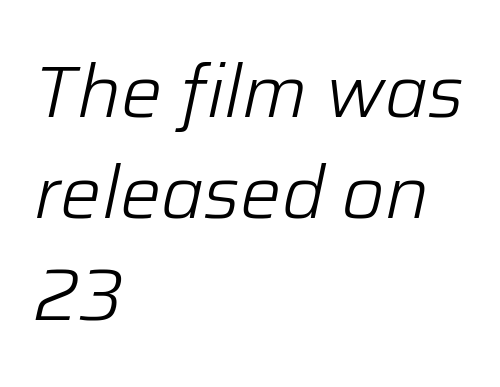
These lines sit exactly where default settings would place them. Default kerning and tracking; the words read as compact shapes. Stem width sits at or under what a default text font uses. The font's italic variant was chosen for this text.
